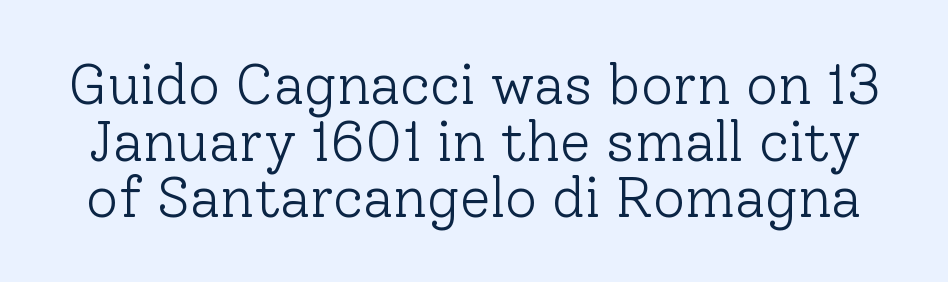
Q: Is the text bold? A: No.
Q: Is the text italic (slanted)? A: No, it is upright.
Q: Is the typeface a serif or a sans-serif typeface? A: Serif.
Q: Is the text underlined? A: No.
Q: Is the spacing between letters normal or unusually wide? A: Normal.
Q: Is the spacing between lines tight, normal or loose? A: Tight.
Q: Width (condensed, normal, or wide)? A: Normal.
Q: Stroke contrast? A: Low.
Q: x-height? A: Medium.
Q: Monospaced? A: No.
